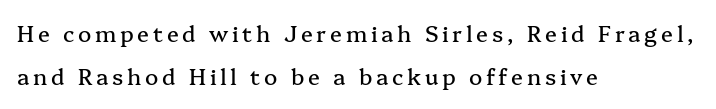
If you drew a line through each stem, it would be perfectly vertical. The string is rendered with underlining switched off. Each line starts at the same left margin while the right side varies. Vertical spacing — loose.
